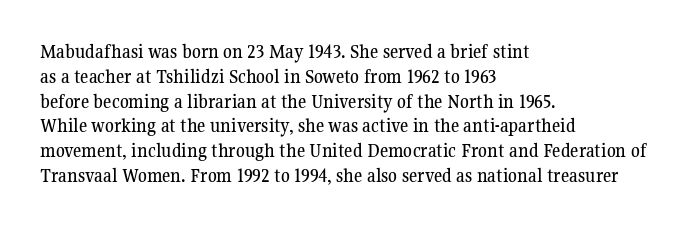
The image shows 20 px text type, upright; set left-aligned, line spacing 1.24x, normal letter spacing, not underlined.
